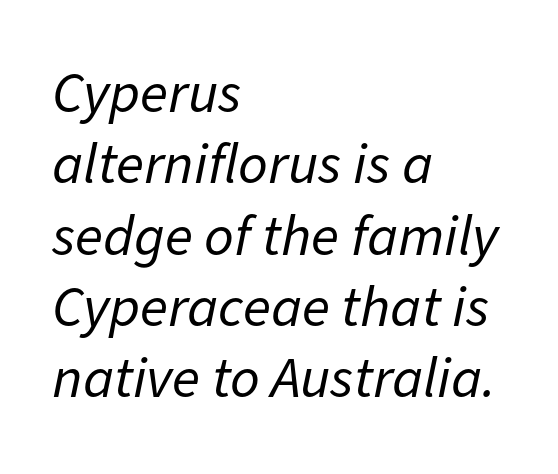
{"italic": "yes", "lean": "right", "slant_degrees": 11, "bold": "no", "weight": "regular", "width": "normal", "stroke_contrast": "low", "x_height": "medium", "monospaced": "no", "underline": "no", "align": "left", "line_spacing_ratio": 1.23, "letter_spacing": "normal", "letter_spacing_em": 0.0, "glyph_px": 58}
